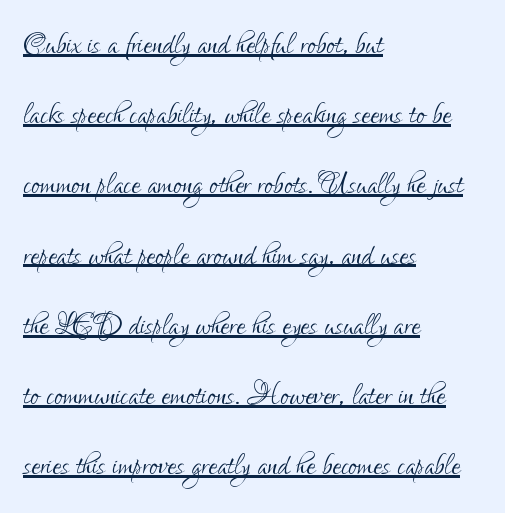
{"serif": "no", "bold": "no", "weight": "light", "width": "condensed", "stroke_contrast": "low", "x_height": "small", "monospaced": "no", "underline": "yes", "align": "left", "line_spacing_ratio": 1.8, "letter_spacing": "normal", "letter_spacing_em": 0.0, "glyph_px": 39}
